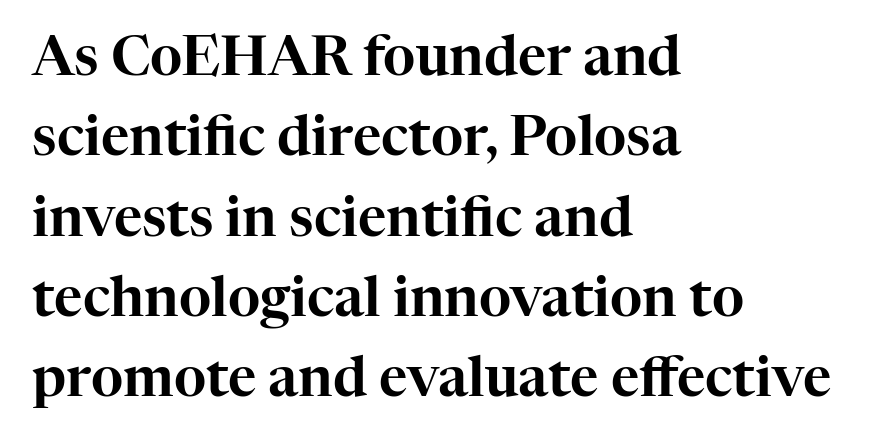
The letters sit at their default tracking, neither squeezed nor spread. Quick note: underline off. Yep, those are serifs on the letters. Note the varied advance widths — an 'i' is clearly narrower than an 'm'. This sample uses an upright cut, with every glyph sitting square on the baseline. Compared with typical paragraphs, the rows here are spaced about the same.
